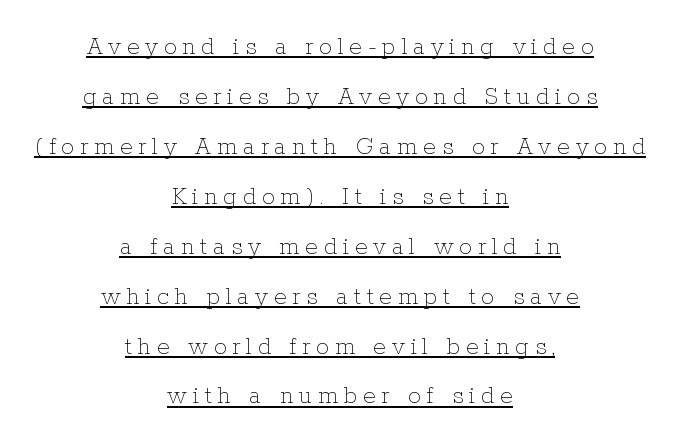
{"italic": "no", "bold": "no", "underline": "yes", "align": "center", "line_spacing": "loose", "line_spacing_ratio": 1.92, "letter_spacing": "wide", "letter_spacing_em": 0.22, "glyph_px": 26}
